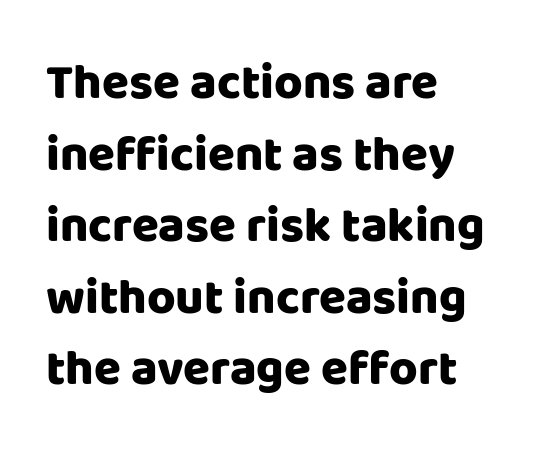
Q: Is the text bold? A: Yes.
Q: Is the text italic (slanted)? A: No, it is upright.
Q: Is the typeface a serif or a sans-serif typeface? A: Sans-serif.
Q: Is the text underlined? A: No.
Q: How is the paragraph aligned? A: Left-aligned.
Q: Is the spacing between letters normal or unusually wide? A: Normal.
Q: Is the spacing between lines tight, normal or loose? A: Normal.
Q: Width (condensed, normal, or wide)? A: Normal.
Q: Stroke contrast? A: Low.
Q: x-height? A: Large.
Q: Monospaced? A: No.
